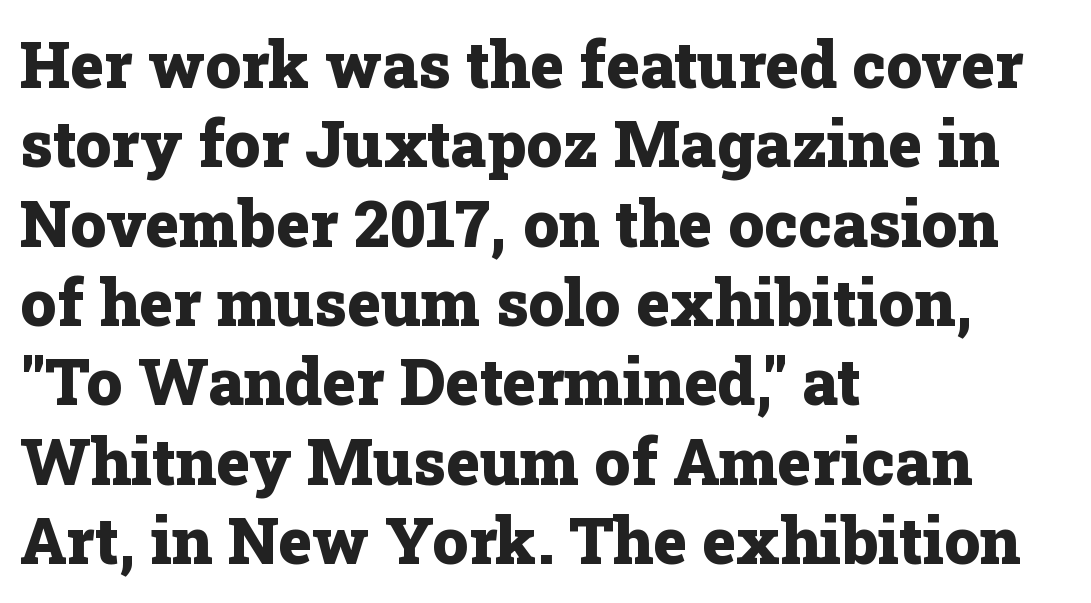
The image shows 64 px heavy serif type, upright; set left-aligned, line spacing 1.24x, normal letter spacing, not underlined; low stroke contrast and a medium x-height.
